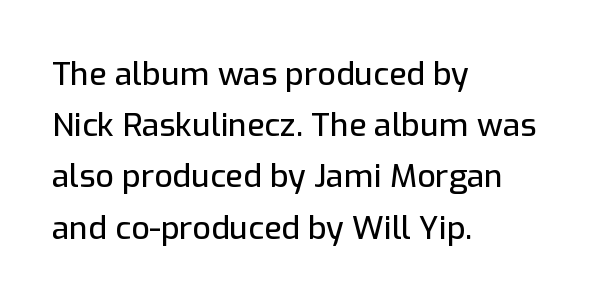
{"serif": "no", "italic": "no", "width": "normal", "stroke_contrast": "low", "x_height": "medium", "monospaced": "no", "underline": "no", "align": "left", "line_spacing": "normal", "line_spacing_ratio": 1.6, "letter_spacing": "normal", "letter_spacing_em": 0.0, "glyph_px": 32}
